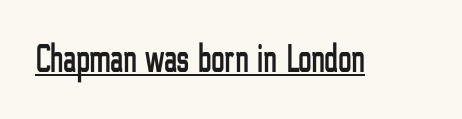
The rendering keeps characters at their native spacing. The passage shown is typed in a proportional face where columns would drift. Nope, no serifs anywhere on these letters. Underlining? Definitely there. These lines were composed using upright roman letters.
